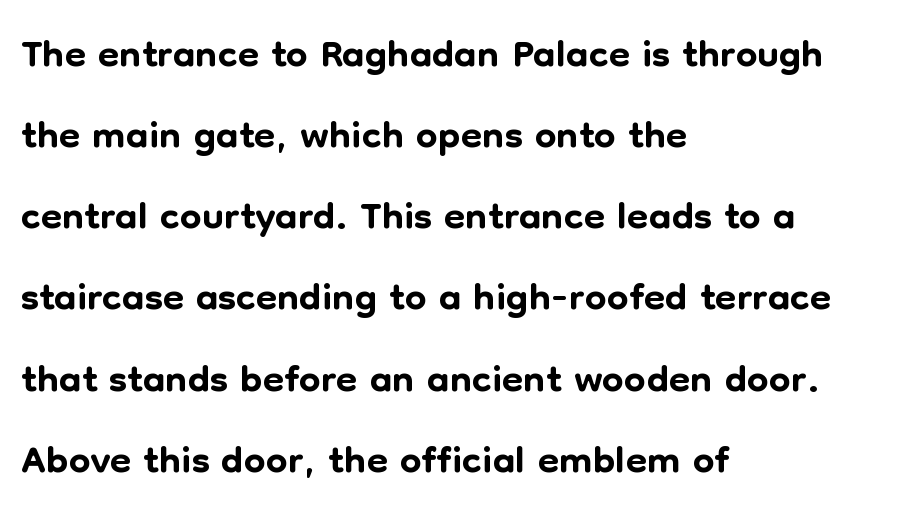
The image shows 61 px sans-serif type, upright; set left-aligned, normal line spacing (1.33x), normal letter spacing, not underlined; low stroke contrast and a medium x-height.
